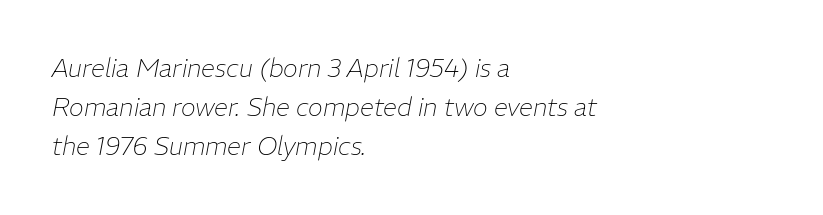
The image shows 25 px text type, italic (leaning right); set left-aligned, normal line spacing (1.57x), normal letter spacing, not underlined.
